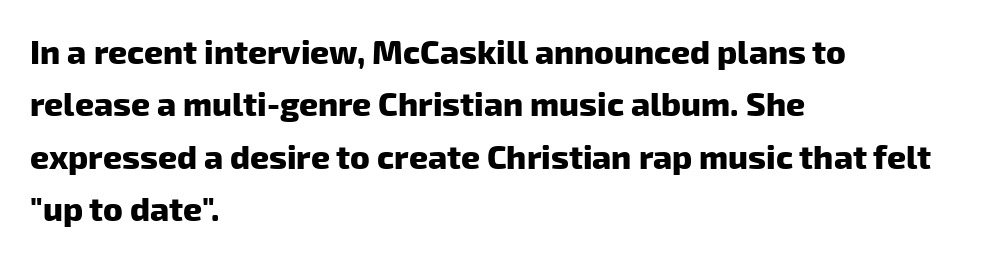
The font family rendered here belongs to the sans-serif group. The zone under the glyphs is completely vacant. In terms of leading, this rendering sits right in the middle. The letterforms sit shoulder to shoulder at normal distance.
